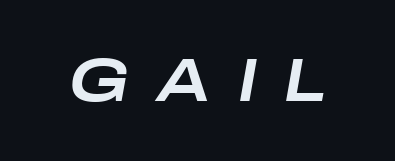
The image shows 61 px wide type, italic (leaning right); set unusually wide letter spacing (+0.42 em), not underlined; low stroke contrast and a medium x-height.
